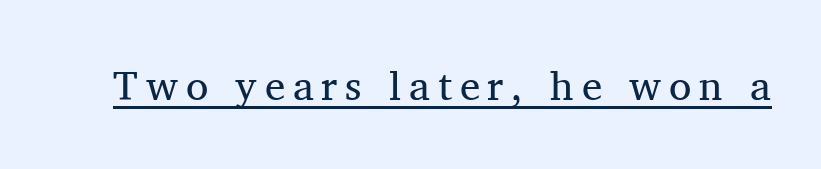
These lines were composed using upright roman letters. Font category for this specimen: serif. Every word sits above its own underline. A quiet, ordinary-to-light weight characterises the typeface.
